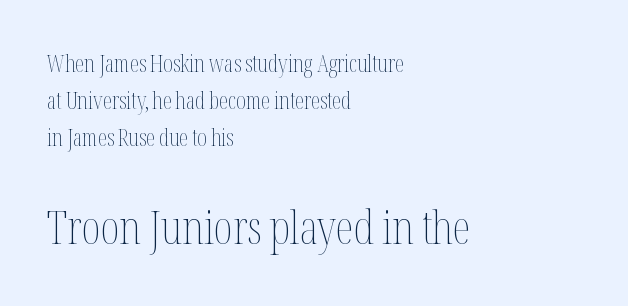
The image shows 46 px thin, condensed type, upright; set left-aligned, normal line spacing (1.6x), normal letter spacing, not underlined; the second (bottom) block is 2.0x larger; medium stroke contrast and a medium x-height.
